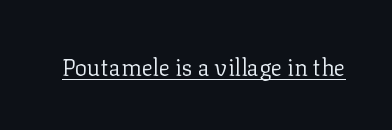
Students, observe the line beneath the letters — that is underlining. You can tell it's not italic because the verticals are truly vertical. Stems here are at most as thick as an everyday book face. Between one letter and the next there's only the usual sliver of space.
